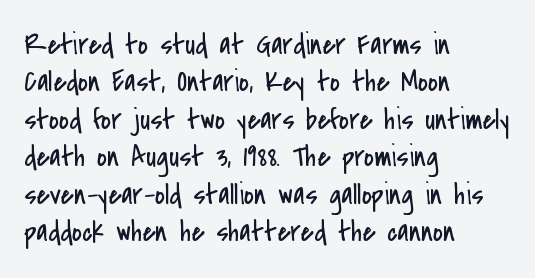
{"serif": "no", "italic": "no", "bold": "no", "weight": "regular", "width": "condensed", "stroke_contrast": "low", "x_height": "small", "monospaced": "no", "underline": "no", "align": "left", "line_spacing": "normal", "line_spacing_ratio": 1.25, "letter_spacing": "normal", "letter_spacing_em": 0.0, "glyph_px": 30}
